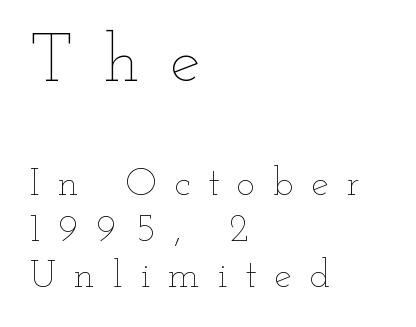
{"italic": "no", "bold": "no", "weight": "thin", "width": "wide", "stroke_contrast": "low", "x_height": "small", "monospaced": "no", "underline": "no", "align": "left", "line_spacing_ratio": 1.18, "letter_spacing": "wide", "letter_spacing_em": 0.46, "larger_block": "first", "size_ratio": 1.74, "glyph_px": 68}
